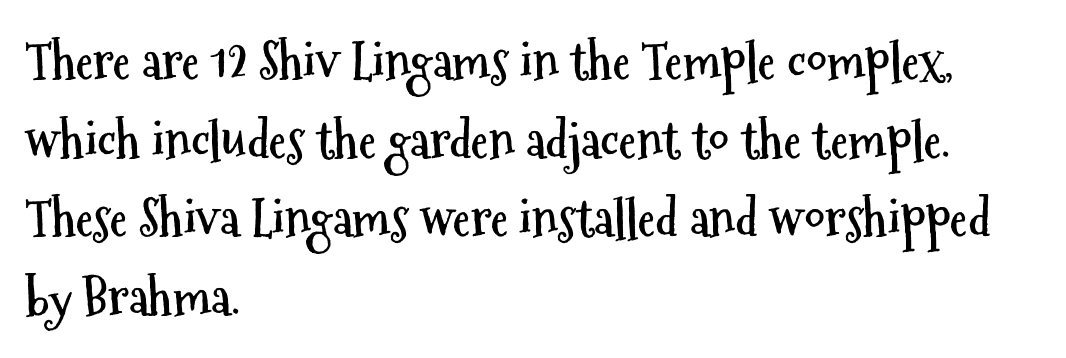
Q: Is the text bold? A: Yes.
Q: Is the text italic (slanted)? A: No, it is upright.
Q: Is the typeface a serif or a sans-serif typeface? A: Sans-serif.
Q: Is the text underlined? A: No.
Q: How is the paragraph aligned? A: Left-aligned.
Q: Is the spacing between letters normal or unusually wide? A: Normal.
Q: Is the spacing between lines tight, normal or loose? A: Normal.
Q: Width (condensed, normal, or wide)? A: Condensed.
Q: Stroke contrast? A: Medium.
Q: x-height? A: Medium.
Q: Monospaced? A: No.
